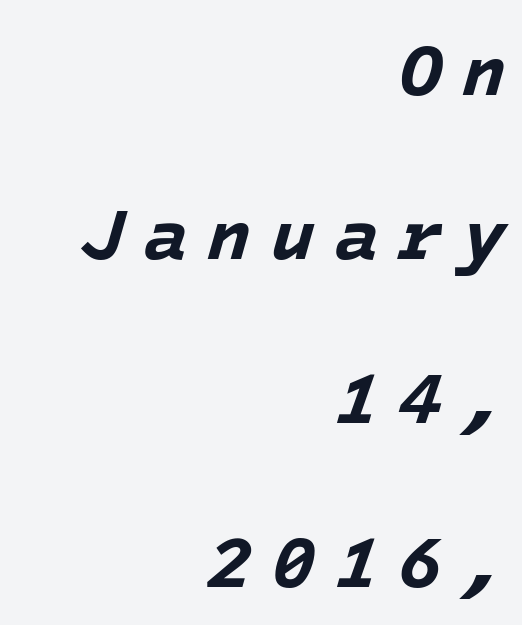
{"italic": "yes", "lean": "right", "slant_degrees": 16, "bold": "yes", "weight": "bold", "width": "normal", "stroke_contrast": "low", "x_height": "medium", "underline": "no", "align": "right", "line_spacing": "loose", "line_spacing_ratio": 2.28, "letter_spacing": "wide", "letter_spacing_em": 0.27, "glyph_px": 72}
